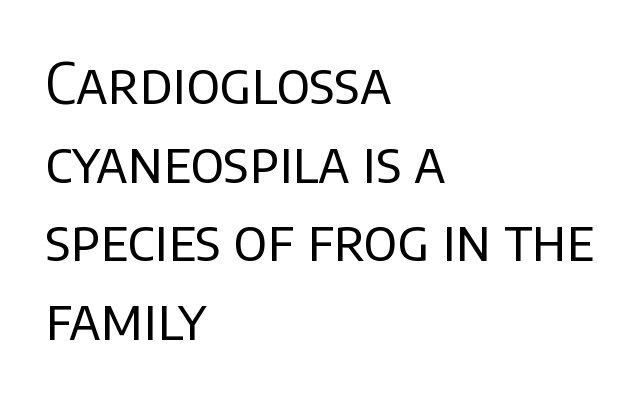
{"serif": "no", "italic": "no", "bold": "no", "weight": "regular", "width": "normal", "stroke_contrast": "low", "x_height": "large", "monospaced": "no", "underline": "no", "align": "left", "line_spacing": "normal", "line_spacing_ratio": 1.38, "letter_spacing": "normal", "letter_spacing_em": 0.0, "glyph_px": 57}
